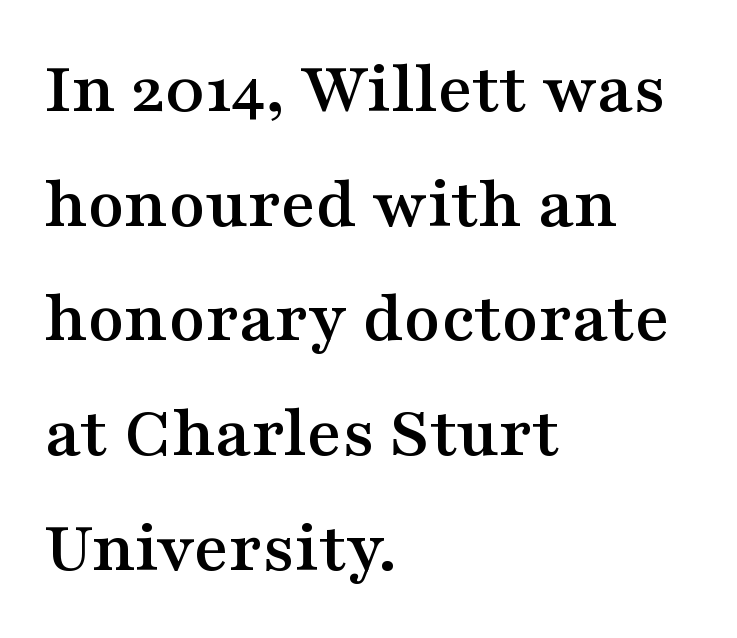
The image shows 75 px wide serif type, upright; set left-aligned, normal line spacing (1.53x), normal letter spacing, not underlined; medium stroke contrast and a medium x-height.
